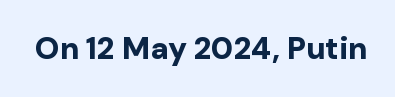
Q: Is the text bold? A: Yes.
Q: Is the text italic (slanted)? A: No, it is upright.
Q: Is the typeface a serif or a sans-serif typeface? A: Sans-serif.
Q: Is the text underlined? A: No.
Q: Is the spacing between letters normal or unusually wide? A: Normal.
Q: Width (condensed, normal, or wide)? A: Normal.
Q: Stroke contrast? A: Low.
Q: x-height? A: Medium.
Q: Monospaced? A: No.
